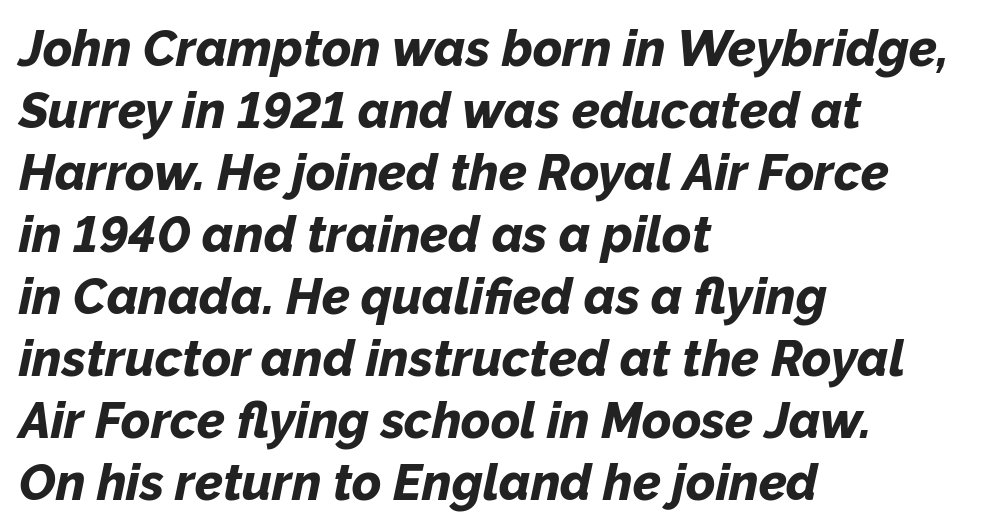
The image shows 50 px bold type, italic (leaning right); set left-aligned, line spacing 1.24x, normal letter spacing, not underlined; low stroke contrast and a medium x-height.
